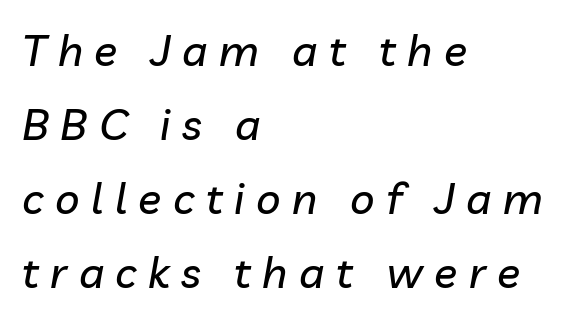
Q: Is the text italic (slanted)? A: Yes, it leans right by about 10 degrees.
Q: Is the text underlined? A: No.
Q: How is the paragraph aligned? A: Left-aligned.
Q: Is the spacing between letters normal or unusually wide? A: Unusually wide.
Q: Width (condensed, normal, or wide)? A: Normal.
Q: Stroke contrast? A: Low.
Q: x-height? A: Medium.
Q: Monospaced? A: No.
